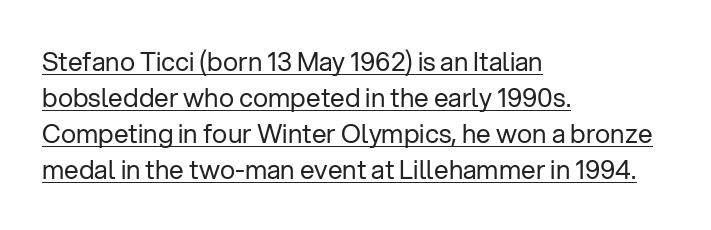
Caption: standard tracking, unaltered. Horizontal alignment here is leftward, the default for most running prose. Do the letters lean? They stand straight. The space between consecutive lines is moderate. The words here are underlined. The face looks like a standard text weight, possibly lighter.
